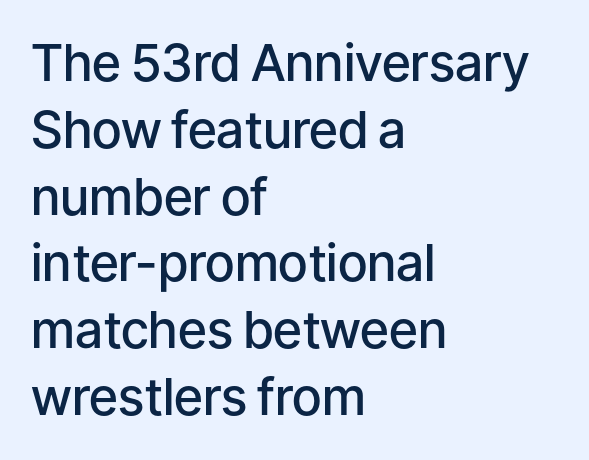
{"serif": "no", "italic": "no", "bold": "semi", "weight": "semibold", "width": "normal", "stroke_contrast": "low", "x_height": "medium", "monospaced": "no", "underline": "no", "align": "left", "line_spacing": "normal", "line_spacing_ratio": 1.31, "letter_spacing": "normal", "letter_spacing_em": 0.0, "glyph_px": 51}
